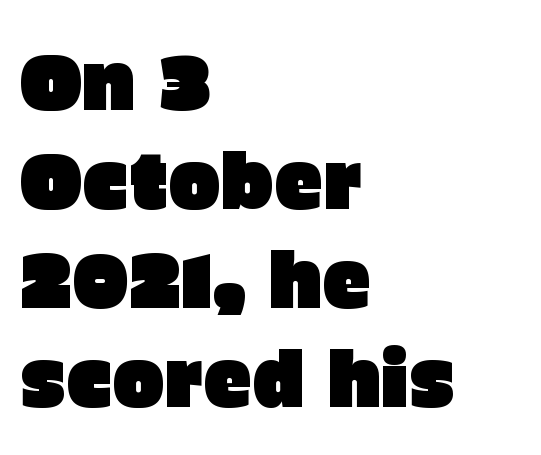
The image shows 78 px sans-serif type, upright; set left-aligned, normal line spacing (1.27x), normal letter spacing, not underlined; low stroke contrast and a large x-height.
